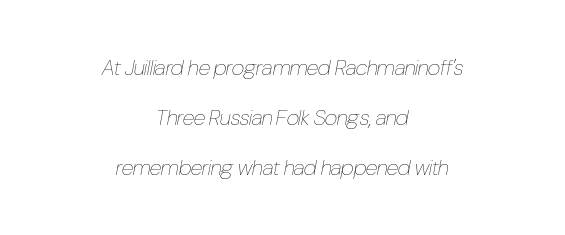
Quick note: italic. Nobody drew a line under any word here. Does the copy run flush right? No — it is centered line by line. Weight: not bold — regular or lighter. Spacing between characters is what you'd get straight out of the box. This sample trades compactness for vertical openness between lines.
